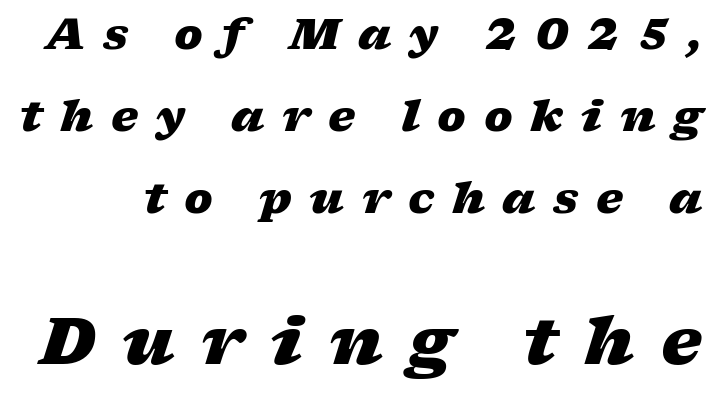
The image shows 65 px heavy, wide type, italic (leaning right); set loose line spacing (1.91x), unusually wide letter spacing (+0.41 em), not underlined; the second (bottom) block is 1.51x larger; low stroke contrast and a medium x-height.
